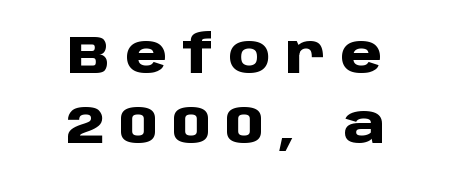
{"serif": "no", "italic": "no", "bold": "yes", "weight": "heavy", "width": "normal", "stroke_contrast": "low", "x_height": "large", "monospaced": "no", "underline": "no", "align": "center", "line_spacing": "normal", "line_spacing_ratio": 1.32, "letter_spacing": "wide", "letter_spacing_em": 0.28, "glyph_px": 53}
